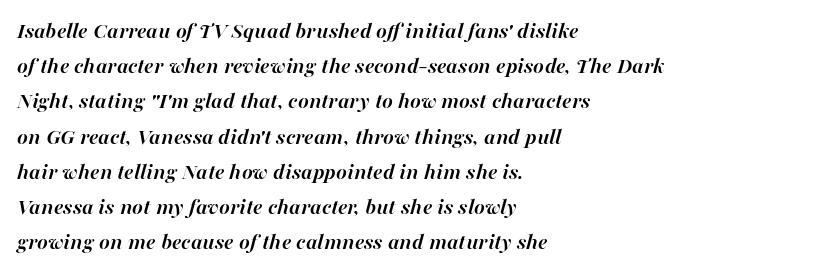
The image shows 23 px bold type, italic (leaning right); set left-aligned, normal line spacing (1.53x), normal letter spacing, not underlined.
